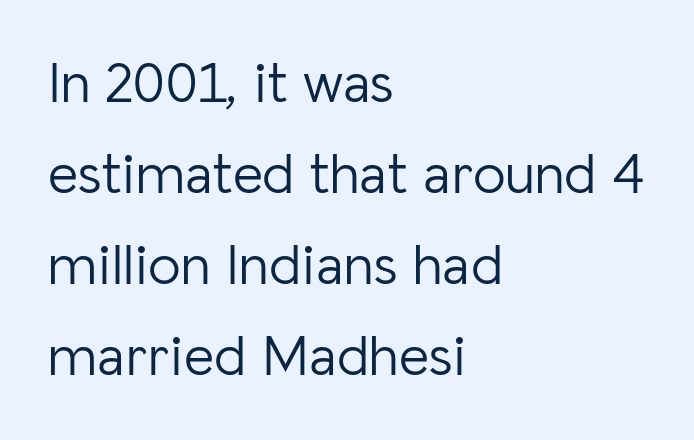
The image shows 58 px light sans-serif type, upright; set left-aligned, normal line spacing (1.57x), normal letter spacing, not underlined; low stroke contrast and a medium x-height.
